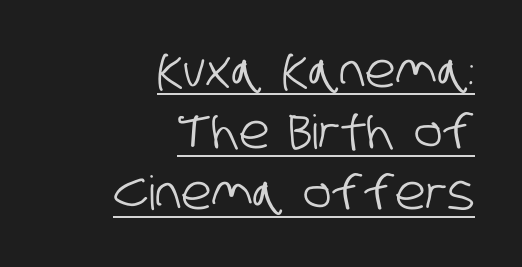
A typesetter would label this face a sans. This rendering leaves character spacing at its baseline value. The passage shown is underscored from start to finish. This sample is right-justified, so line beginnings fall wherever the words allow. Compared with typical paragraphs, the rows here are spaced about the same. Character widths vary here, with narrow letters taking less room than wide ones.
